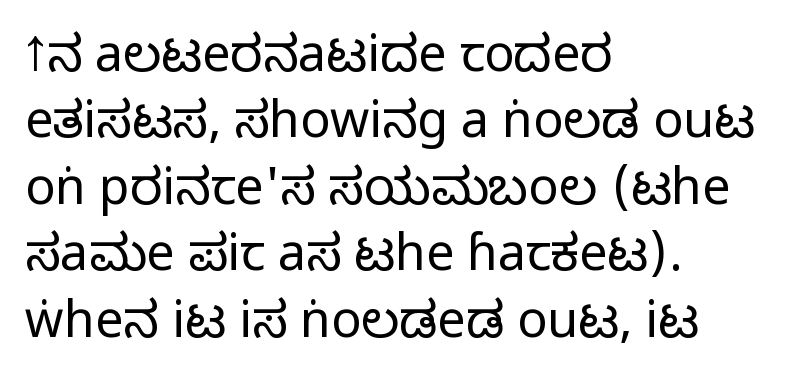
{"serif": "no", "italic": "no", "bold": "no", "weight": "regular", "width": "condensed", "stroke_contrast": "low", "x_height": "large", "monospaced": "no", "underline": "no", "align": "left", "line_spacing": "normal", "line_spacing_ratio": 1.33, "letter_spacing": "normal", "letter_spacing_em": 0.0, "glyph_px": 50}
